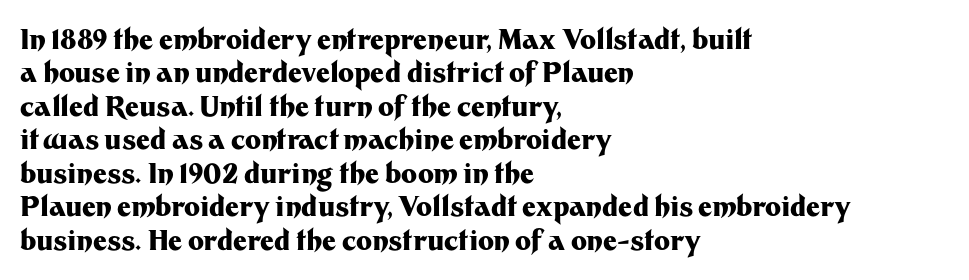
The image shows 27 px bold type, upright; set left-aligned, line spacing 1.24x, normal letter spacing, not underlined.
